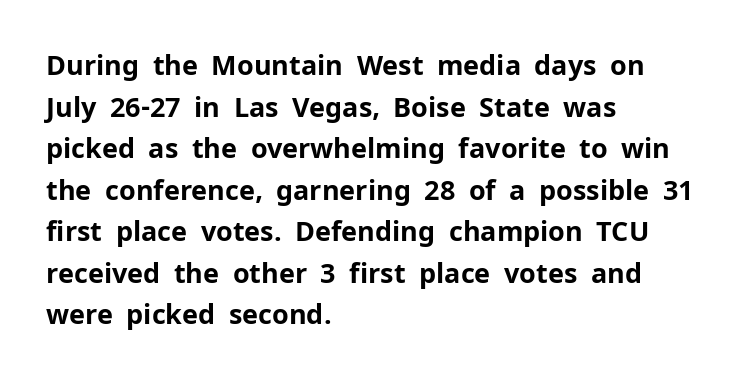
This sample keeps an unexceptional amount of space between lines. Which margin do the lines hug? The left one — the right edge is uneven. The specimen omits any rule beneath the text block's lines. Students, note that the glyphs here touch the page at normal intervals. This is heavy type, rendered in bold.
